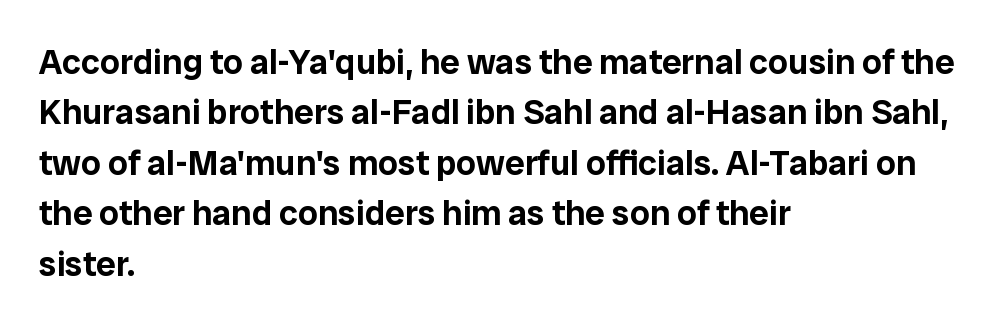
{"serif": "no", "italic": "no", "width": "normal", "stroke_contrast": "low", "x_height": "medium", "monospaced": "no", "underline": "no", "align": "left", "line_spacing": "normal", "line_spacing_ratio": 1.44, "letter_spacing": "normal", "letter_spacing_em": 0.0, "glyph_px": 35}
